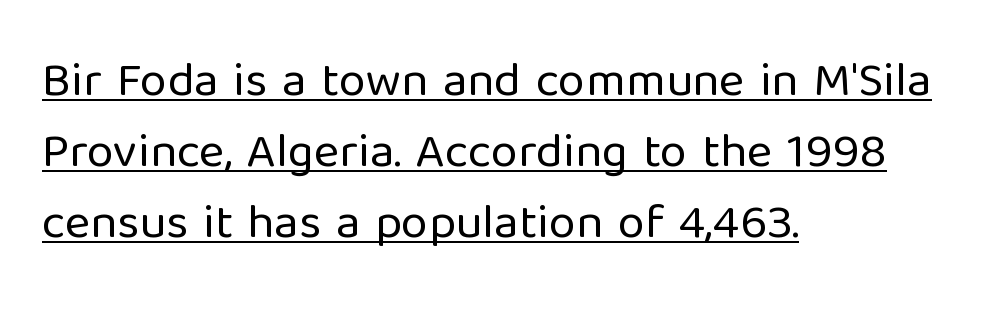
Stems and bowls with no extra thickness — not bold. Compared with a centered layout, this one pins lines to the left instead. To sum up the face: it is a sans, with no serifs. The lines sit at an ordinary, default distance from one another. Honestly, the underline is the first thing you notice here.
